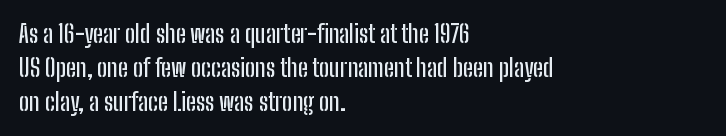
{"italic": "no", "underline": "no", "align": "left", "line_spacing": "normal", "line_spacing_ratio": 1.41, "letter_spacing": "normal", "letter_spacing_em": 0.0, "glyph_px": 24}
